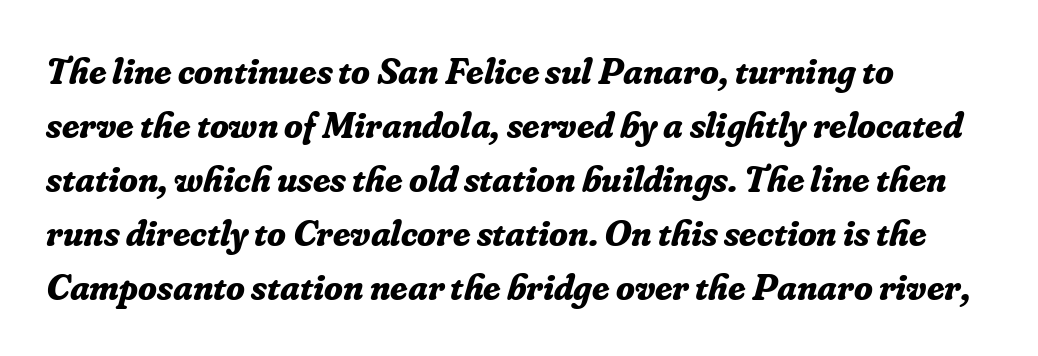
The image shows 38 px bold serif type, italic (leaning right); set left-aligned, normal line spacing (1.42x), normal letter spacing, not underlined; low stroke contrast and a small x-height.
